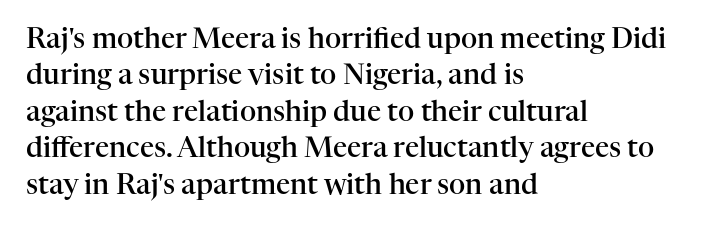
Q: Is the text bold? A: Semi-bold.
Q: Is the text italic (slanted)? A: No, it is upright.
Q: Is the typeface a serif or a sans-serif typeface? A: Serif.
Q: Is the text underlined? A: No.
Q: How is the paragraph aligned? A: Left-aligned.
Q: Is the spacing between letters normal or unusually wide? A: Normal.
Q: Is the spacing between lines tight, normal or loose? A: Normal.
Q: Width (condensed, normal, or wide)? A: Normal.
Q: Stroke contrast? A: High.
Q: x-height? A: Medium.
Q: Monospaced? A: No.
